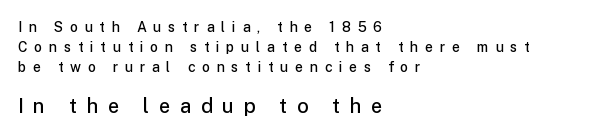
Moderately thickened strokes mark this as semibold type. This sample keeps an unexceptional amount of space between lines. Is the block centered? No — it sits flush against the left margin. Loose tracking; the words dissolve into strings of separated letters. Each row of text sits above clean, open space. Characters remain perfectly vertical along every line.
